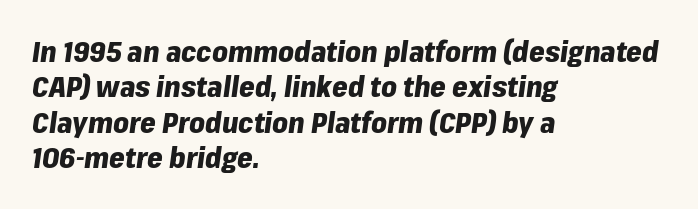
{"italic": "yes", "lean": "right", "slant_degrees": 8, "bold": "yes", "weight": "heavy", "width": "normal", "stroke_contrast": "low", "x_height": "medium", "monospaced": "no", "underline": "no", "align": "left", "line_spacing": "normal", "line_spacing_ratio": 1.26, "letter_spacing": "normal", "letter_spacing_em": 0.0, "glyph_px": 28}
